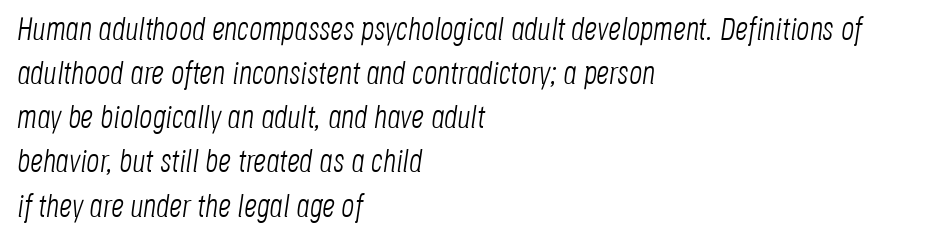
{"italic": "yes", "lean": "right", "slant_degrees": 8, "bold": "no", "weight": "light", "width": "condensed", "stroke_contrast": "low", "x_height": "large", "monospaced": "no", "underline": "no", "align": "left", "line_spacing": "normal", "line_spacing_ratio": 1.38, "letter_spacing": "normal", "letter_spacing_em": 0.0, "glyph_px": 32}
